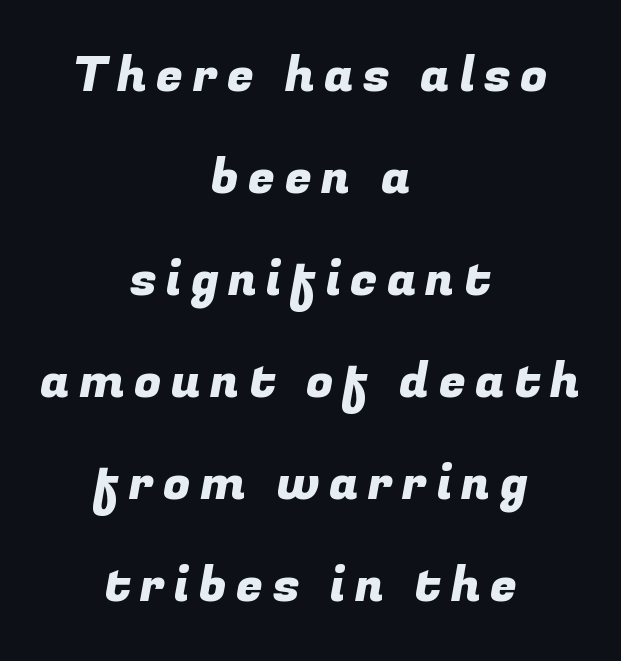
The image shows 49 px sans-serif type; set centered, loose line spacing (2.08x), not underlined; low stroke contrast and a medium x-height.
